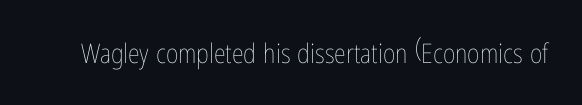
Has an underline been added? It has not. The type is set solid horizontally, with unmodified tracking. The characters are drawn with everyday or finer stroke widths. Every character sits straight up, as roman type does.
